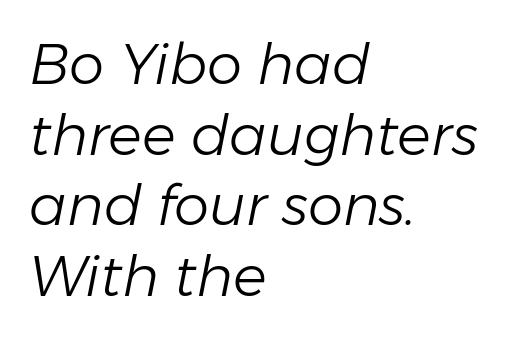
Q: Is the text bold? A: No.
Q: Is the text italic (slanted)? A: Yes, it leans right by about 11 degrees.
Q: Is the text underlined? A: No.
Q: How is the paragraph aligned? A: Left-aligned.
Q: Is the spacing between letters normal or unusually wide? A: Normal.
Q: Is the spacing between lines tight, normal or loose? A: Normal.
Q: Width (condensed, normal, or wide)? A: Normal.
Q: Stroke contrast? A: Low.
Q: x-height? A: Medium.
Q: Monospaced? A: No.
